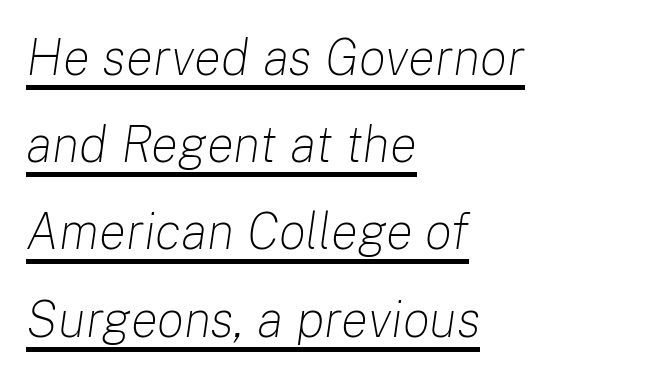
Typeset ragged right — the left edge is the straight one. The letters are slanted; this is an italic face. You can see a thin bar hugging the bottom of the glyphs. There is no visible air inserted between adjacent glyphs. The passage shown is typed in a proportional face where columns would drift. No letter is thick-stroked: the sample isn't bold.
